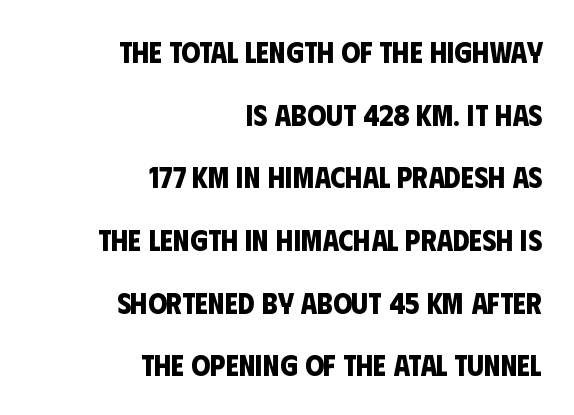
Q: Is the text bold? A: Yes.
Q: Is the typeface a serif or a sans-serif typeface? A: Sans-serif.
Q: Is the text underlined? A: No.
Q: How is the paragraph aligned? A: Right-aligned.
Q: Is the spacing between letters normal or unusually wide? A: Normal.
Q: Is the spacing between lines tight, normal or loose? A: Loose.
Q: Width (condensed, normal, or wide)? A: Condensed.
Q: Stroke contrast? A: Low.
Q: x-height? A: Large.
Q: Monospaced? A: No.
